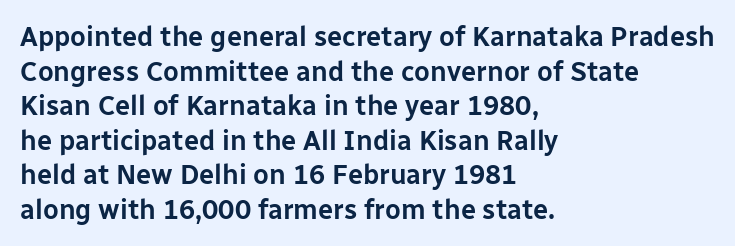
Q: Is the text italic (slanted)? A: No, it is upright.
Q: Is the text underlined? A: No.
Q: How is the paragraph aligned? A: Left-aligned.
Q: Is the spacing between letters normal or unusually wide? A: Normal.
Q: Is the spacing between lines tight, normal or loose? A: Normal.
